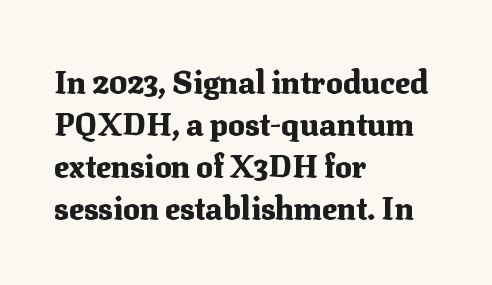
Q: Is the text bold? A: Yes.
Q: Is the text italic (slanted)? A: No, it is upright.
Q: Is the typeface a serif or a sans-serif typeface? A: Serif.
Q: Is the text underlined? A: No.
Q: How is the paragraph aligned? A: Left-aligned.
Q: Is the spacing between letters normal or unusually wide? A: Normal.
Q: Is the spacing between lines tight, normal or loose? A: Normal.
Q: Width (condensed, normal, or wide)? A: Normal.
Q: Stroke contrast? A: Medium.
Q: x-height? A: Medium.
Q: Monospaced? A: No.
